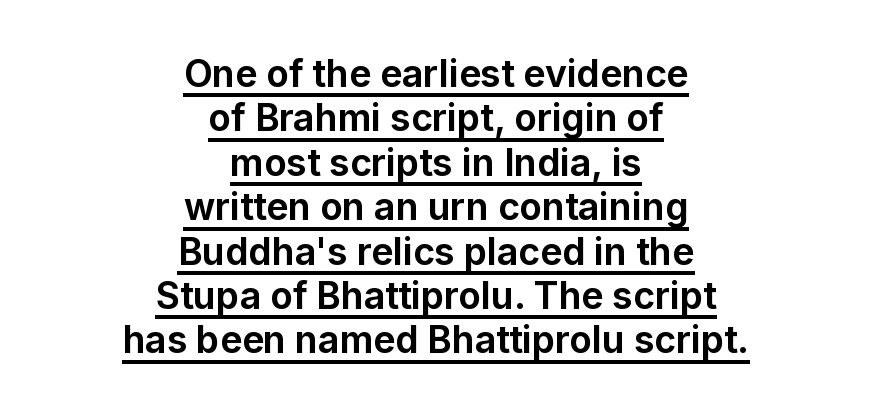
The image shows 37 px bold sans-serif type, upright; set centered, line spacing 1.2x, normal letter spacing, underlined; low stroke contrast and a medium x-height.
